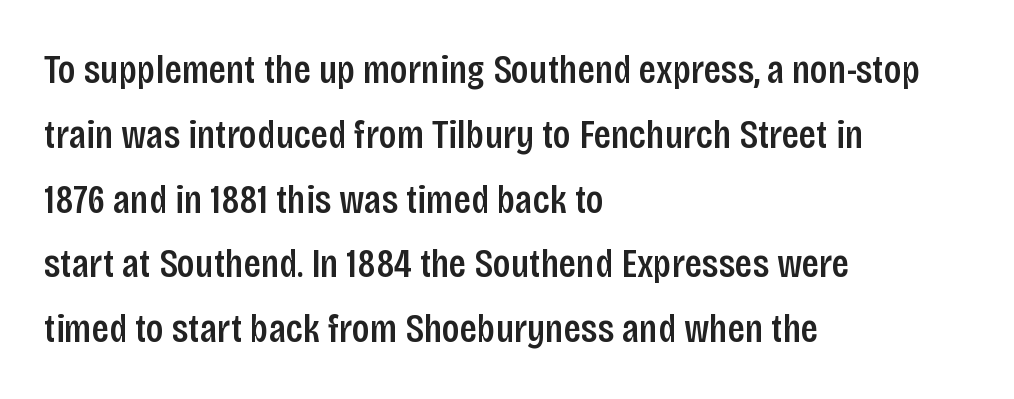
The image shows 41 px semibold, condensed sans-serif type, upright; set left-aligned, normal line spacing (1.58x), normal letter spacing, not underlined; low stroke contrast and a large x-height.
